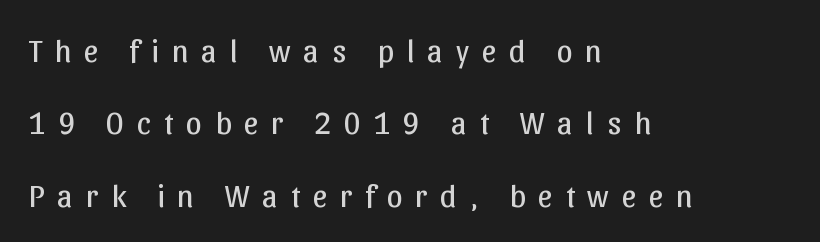
The image shows 32 px regular-weight sans-serif type, upright; set left-aligned, loose line spacing (2.26x), unusually wide letter spacing (+0.4 em), not underlined; low stroke contrast and a medium x-height.
